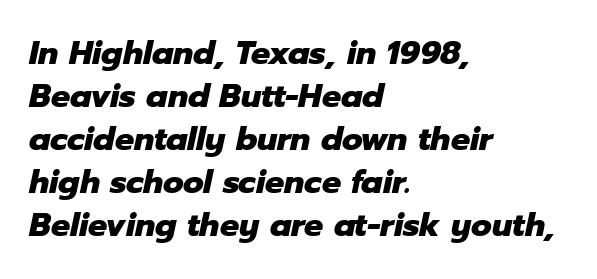
The image shows 32 px heavy type, italic (leaning right); set left-aligned, normal line spacing (1.34x), normal letter spacing, not underlined; low stroke contrast and a medium x-height.
